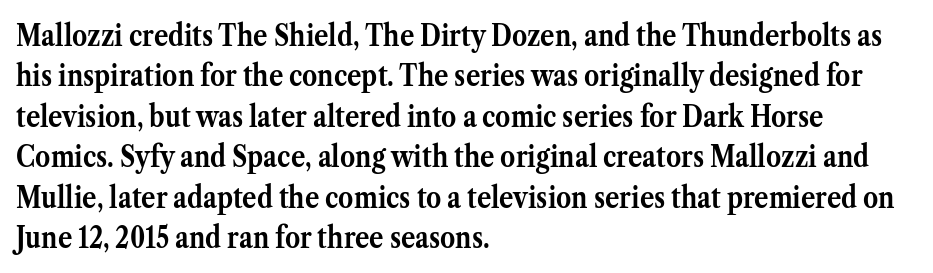
Spacing between characters is what you'd get straight out of the box. Reading down the column, the eye jumps a familiar distance to each next line. Is the block centered? No — it sits flush against the left margin. Varying glyph widths throughout — classic text-font behaviour. Ascenders rise straight up at ninety degrees. On the weight axis this lands at bold, roughly 700.
